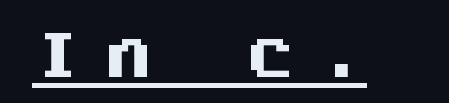
The image shows 51 px heavy sans-serif type, upright, monospaced; set unusually wide letter spacing (+0.39 em), underlined; medium stroke contrast and a large x-height.
